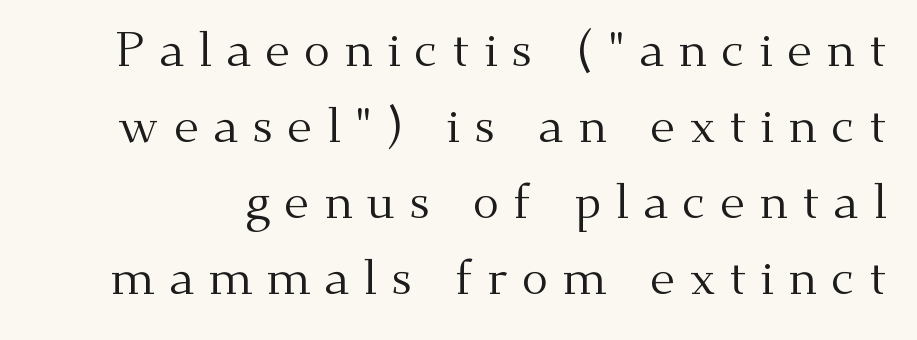
Q: Is the text bold? A: No.
Q: Is the text italic (slanted)? A: No, it is upright.
Q: Is the typeface a serif or a sans-serif typeface? A: Serif.
Q: Is the text underlined? A: No.
Q: Is the spacing between letters normal or unusually wide? A: Unusually wide.
Q: Is the spacing between lines tight, normal or loose? A: Normal.
Q: Width (condensed, normal, or wide)? A: Normal.
Q: Stroke contrast? A: Medium.
Q: x-height? A: Small.
Q: Monospaced? A: No.
